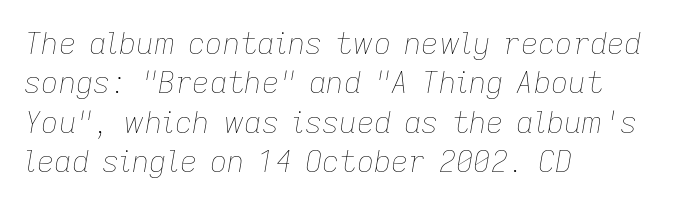
The image shows 30 px thin type, italic (leaning right); set left-aligned, normal line spacing (1.31x), normal letter spacing, not underlined; low stroke contrast and a medium x-height.
